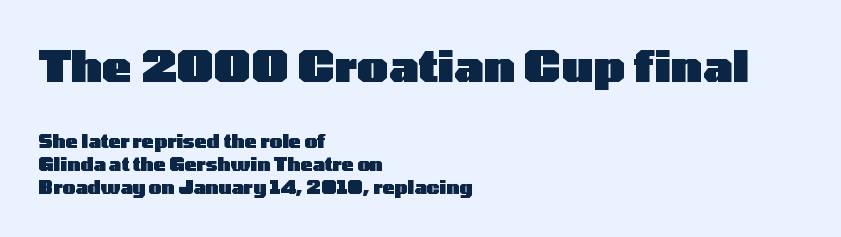
Q: Is the text bold? A: Yes.
Q: Is the text italic (slanted)? A: No, it is upright.
Q: Is the typeface a serif or a sans-serif typeface? A: Sans-serif.
Q: Is the text underlined? A: No.
Q: How is the paragraph aligned? A: Left-aligned.
Q: Is the spacing between letters normal or unusually wide? A: Normal.
Q: Is the spacing between lines tight, normal or loose? A: Normal.
Q: Which block of text is set in a larger size, the first (top) or the second (bottom)? A: The first (top) one.
Q: Width (condensed, normal, or wide)? A: Wide.
Q: Stroke contrast? A: Low.
Q: x-height? A: Medium.
Q: Monospaced? A: No.
